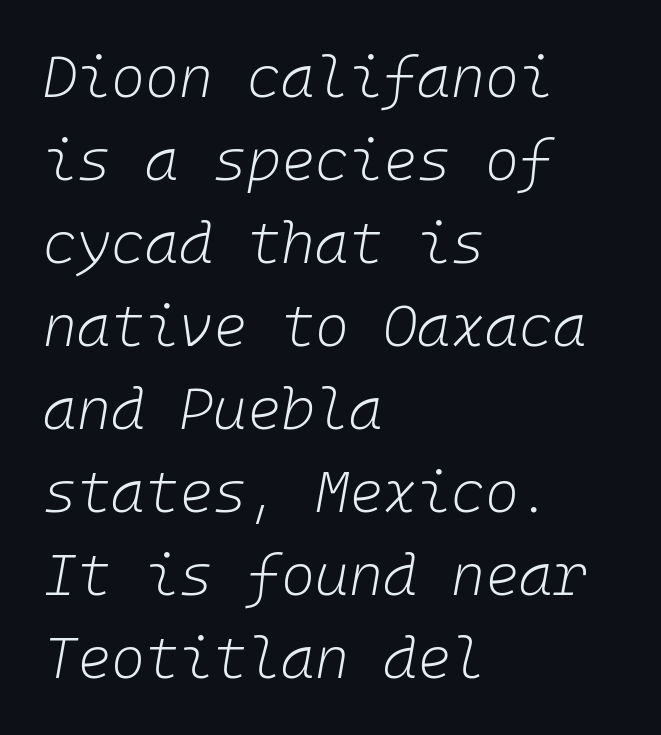
Q: Is the text bold? A: No.
Q: Is the text italic (slanted)? A: Yes, it leans right by about 10 degrees.
Q: Is the text underlined? A: No.
Q: How is the paragraph aligned? A: Left-aligned.
Q: Is the spacing between letters normal or unusually wide? A: Normal.
Q: Is the spacing between lines tight, normal or loose? A: Normal.
Q: Width (condensed, normal, or wide)? A: Normal.
Q: Stroke contrast? A: Low.
Q: x-height? A: Medium.
